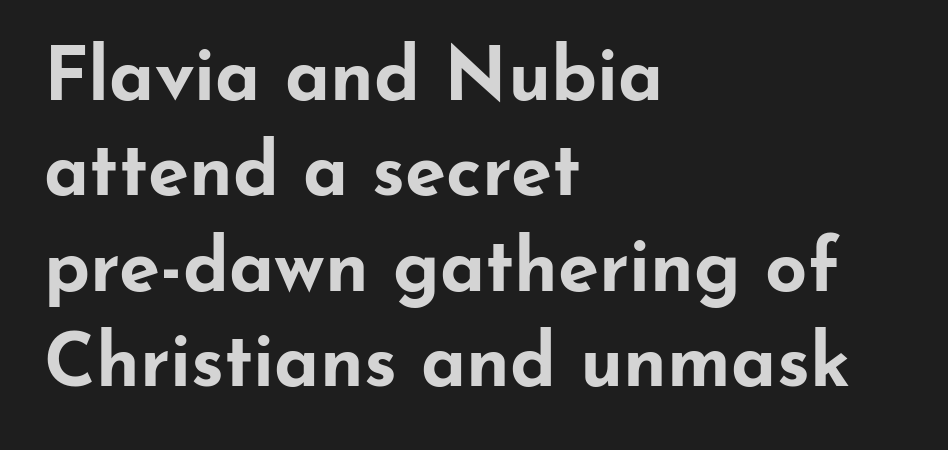
Q: Is the text bold? A: Yes.
Q: Is the text italic (slanted)? A: No, it is upright.
Q: Is the typeface a serif or a sans-serif typeface? A: Sans-serif.
Q: Is the text underlined? A: No.
Q: How is the paragraph aligned? A: Left-aligned.
Q: Is the spacing between letters normal or unusually wide? A: Normal.
Q: Is the spacing between lines tight, normal or loose? A: Normal.
Q: Width (condensed, normal, or wide)? A: Wide.
Q: Stroke contrast? A: Low.
Q: x-height? A: Small.
Q: Monospaced? A: No.
